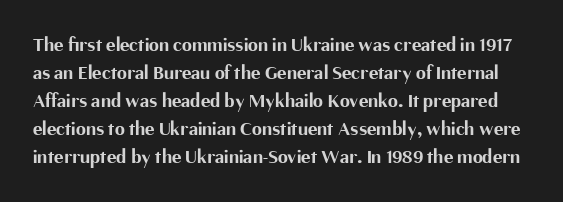
{"italic": "no", "bold": "yes", "underline": "no", "line_spacing": "normal", "line_spacing_ratio": 1.4, "letter_spacing": "normal", "letter_spacing_em": 0.0, "glyph_px": 20}
